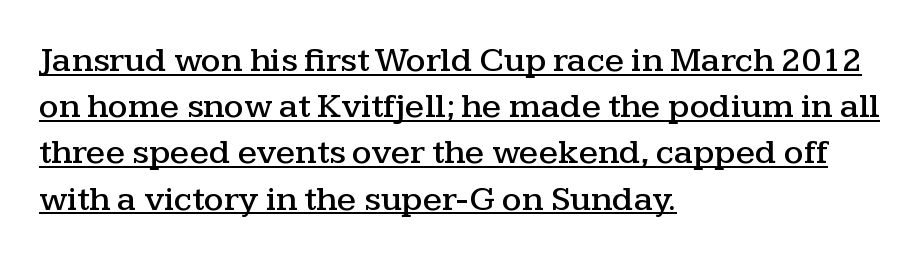
Q: Is the text italic (slanted)? A: No, it is upright.
Q: Is the typeface a serif or a sans-serif typeface? A: Serif.
Q: Is the text underlined? A: Yes.
Q: How is the paragraph aligned? A: Left-aligned.
Q: Is the spacing between letters normal or unusually wide? A: Normal.
Q: Is the spacing between lines tight, normal or loose? A: Normal.
Q: Width (condensed, normal, or wide)? A: Wide.
Q: Stroke contrast? A: Medium.
Q: x-height? A: Medium.
Q: Monospaced? A: No.
